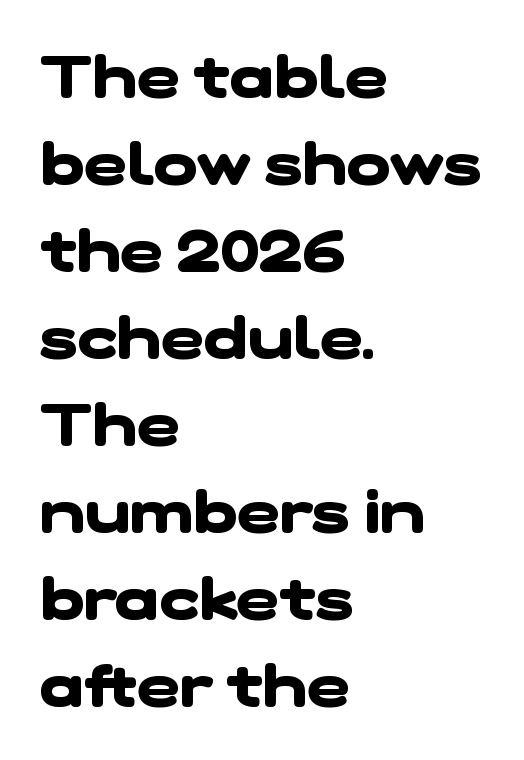
Type style note: lacks serifs. Stroke thickness is high; the sample reads as a true bold. The baseline area is clear. A normal amount of white space separates one row of letters from the next.
